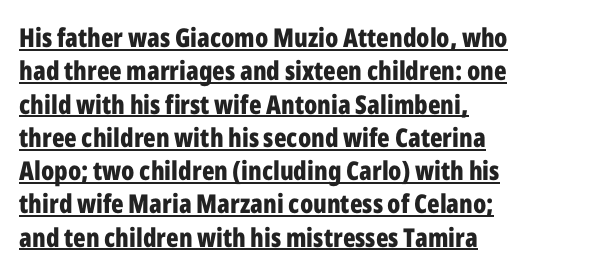
The image shows 26 px bold type, upright; set left-aligned, normal line spacing (1.28x), normal letter spacing, underlined.
